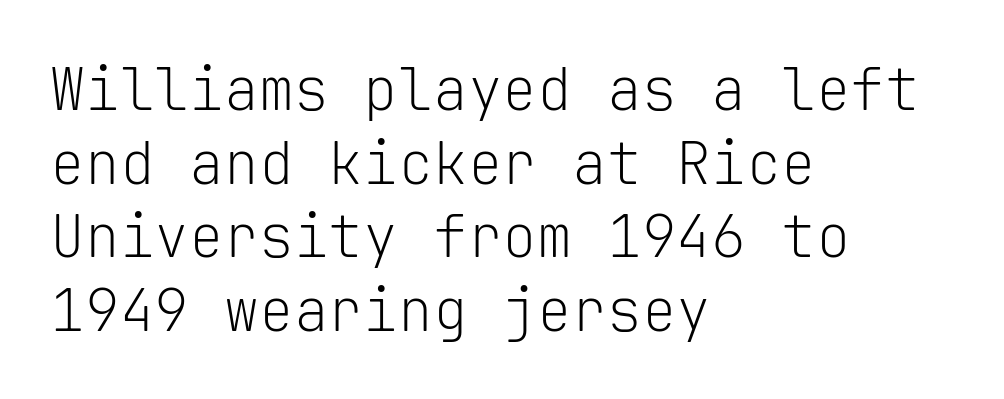
{"serif": "no", "italic": "no", "bold": "no", "weight": "light", "width": "normal", "stroke_contrast": "low", "x_height": "medium", "monospaced": "yes", "underline": "no", "align": "left", "line_spacing": "normal", "line_spacing_ratio": 1.27, "letter_spacing": "normal", "letter_spacing_em": 0.0, "glyph_px": 58}
